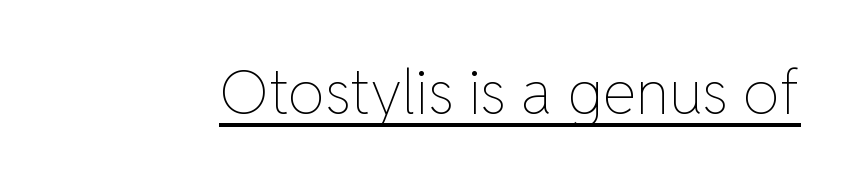
Q: Is the text bold? A: No.
Q: Is the text italic (slanted)? A: No, it is upright.
Q: Is the text underlined? A: Yes.
Q: Is the spacing between letters normal or unusually wide? A: Normal.
Q: Width (condensed, normal, or wide)? A: Normal.
Q: Stroke contrast? A: Low.
Q: x-height? A: Medium.
Q: Monospaced? A: No.
